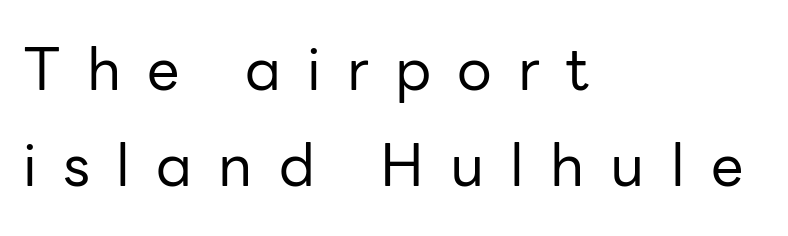
The image shows 58 px regular-weight sans-serif type, upright; set left-aligned, normal line spacing (1.66x), unusually wide letter spacing (+0.45 em), not underlined; low stroke contrast and a medium x-height.
